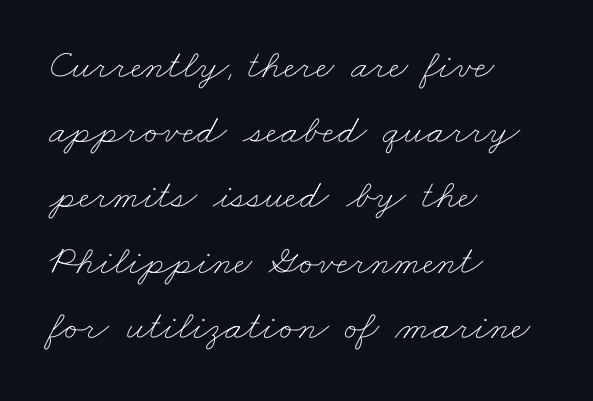
Q: Is the text bold? A: No.
Q: Is the text underlined? A: No.
Q: How is the paragraph aligned? A: Left-aligned.
Q: Is the spacing between letters normal or unusually wide? A: Normal.
Q: Is the spacing between lines tight, normal or loose? A: Normal.
Q: Width (condensed, normal, or wide)? A: Wide.
Q: Stroke contrast? A: Low.
Q: x-height? A: Small.
Q: Monospaced? A: No.
